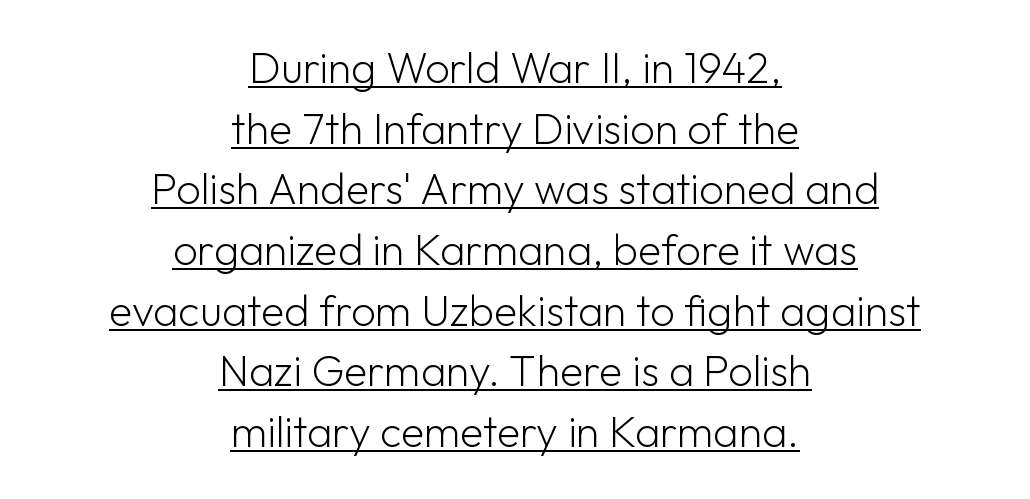
Q: Is the text bold? A: No.
Q: Is the text italic (slanted)? A: No, it is upright.
Q: Is the typeface a serif or a sans-serif typeface? A: Sans-serif.
Q: Is the text underlined? A: Yes.
Q: How is the paragraph aligned? A: Centered.
Q: Is the spacing between letters normal or unusually wide? A: Normal.
Q: Is the spacing between lines tight, normal or loose? A: Normal.
Q: Width (condensed, normal, or wide)? A: Normal.
Q: Stroke contrast? A: Low.
Q: x-height? A: Medium.
Q: Monospaced? A: No.
